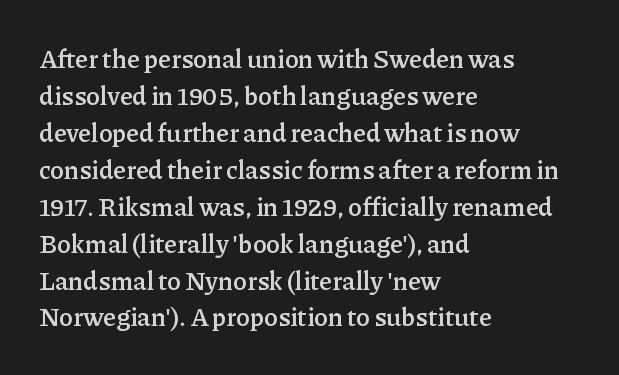
Successive baselines arrive at the customary interval. What weight is shown? A semibold, between regular and bold. The baseline area is clear. Compared with typical body copy, the letter spacing here is the same. When letters stand straight like this, we call the style roman or upright.
